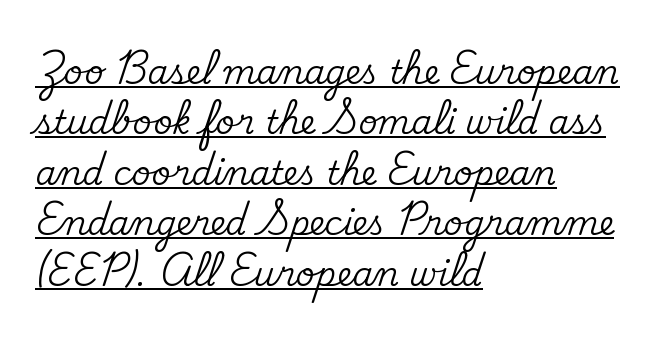
Tracking value appears to be zero — textbook default spacing. Compared with typical paragraphs, the rows here are spaced about the same.
